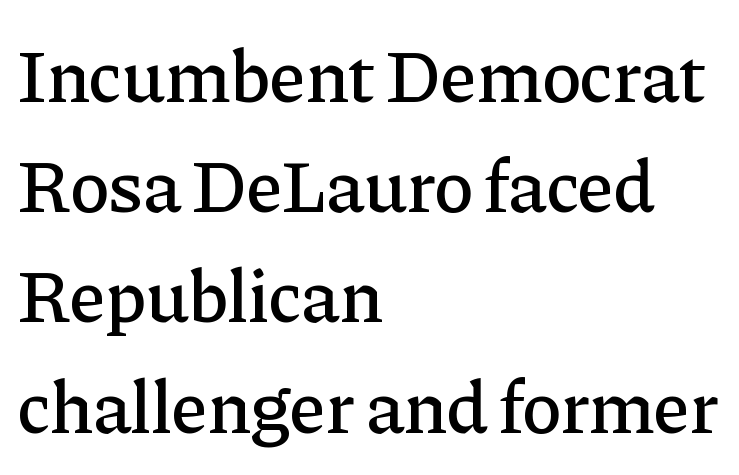
The image shows 75 px serif type, upright; set left-aligned, normal line spacing (1.47x), normal letter spacing, not underlined; low stroke contrast and a medium x-height.
